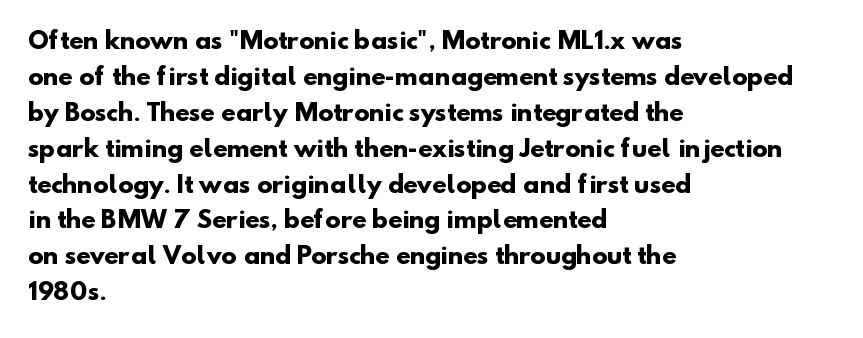
{"bold": "yes", "underline": "no", "align": "left", "line_spacing": "normal", "line_spacing_ratio": 1.56, "letter_spacing": "normal", "letter_spacing_em": 0.0, "glyph_px": 23}
